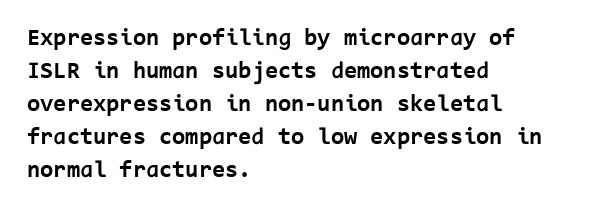
{"italic": "no", "bold": "yes", "underline": "no", "align": "left", "line_spacing": "normal", "line_spacing_ratio": 1.37, "letter_spacing": "normal", "letter_spacing_em": 0.0, "glyph_px": 24}
